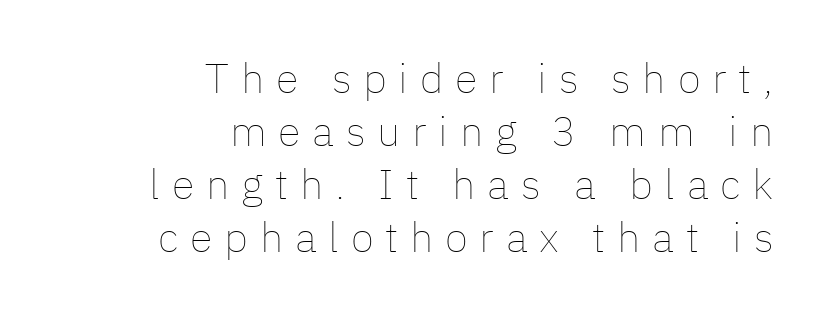
Q: Is the text bold? A: No.
Q: Is the text italic (slanted)? A: No, it is upright.
Q: Is the text underlined? A: No.
Q: How is the paragraph aligned? A: Right-aligned.
Q: Is the spacing between letters normal or unusually wide? A: Unusually wide.
Q: Is the spacing between lines tight, normal or loose? A: Normal.
Q: Width (condensed, normal, or wide)? A: Normal.
Q: Stroke contrast? A: Low.
Q: x-height? A: Medium.
Q: Monospaced? A: No.
